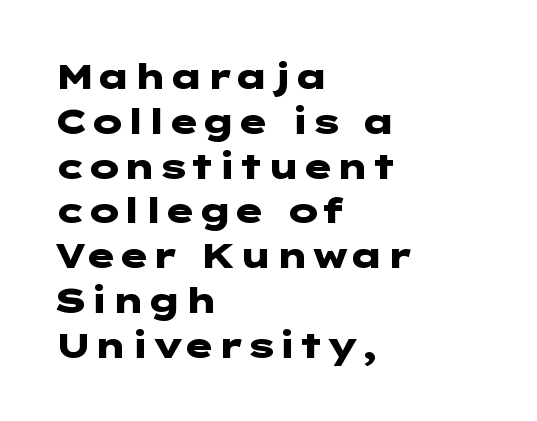
Q: Is the text bold? A: Yes.
Q: Is the text italic (slanted)? A: No, it is upright.
Q: Is the typeface a serif or a sans-serif typeface? A: Sans-serif.
Q: Is the text underlined? A: No.
Q: How is the paragraph aligned? A: Left-aligned.
Q: Is the spacing between letters normal or unusually wide? A: Normal.
Q: Is the spacing between lines tight, normal or loose? A: Normal.
Q: Width (condensed, normal, or wide)? A: Wide.
Q: Stroke contrast? A: Low.
Q: x-height? A: Medium.
